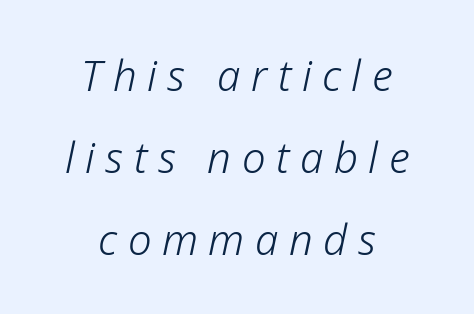
{"italic": "yes", "lean": "right", "slant_degrees": 12, "bold": "no", "weight": "light", "width": "normal", "stroke_contrast": "low", "x_height": "medium", "monospaced": "no", "underline": "no", "align": "center", "line_spacing": "loose", "line_spacing_ratio": 1.95, "letter_spacing": "wide", "letter_spacing_em": 0.25, "glyph_px": 42}
